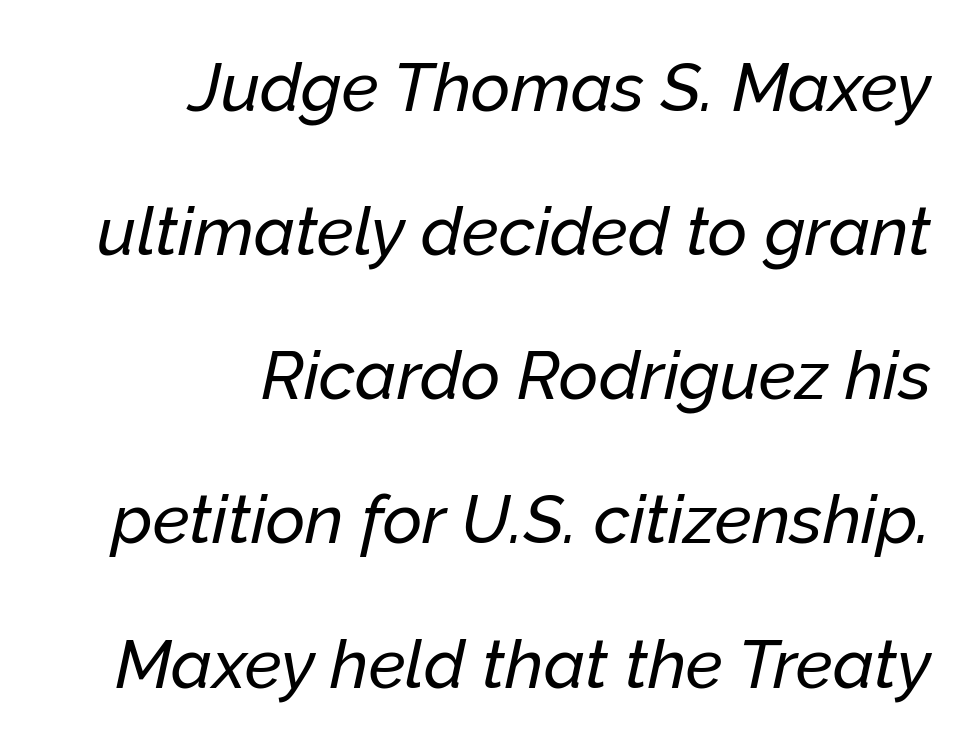
{"italic": "yes", "lean": "right", "slant_degrees": 12, "width": "normal", "stroke_contrast": "low", "x_height": "medium", "monospaced": "no", "underline": "no", "align": "right", "line_spacing": "loose", "line_spacing_ratio": 2.12, "letter_spacing": "normal", "letter_spacing_em": 0.0, "glyph_px": 68}
